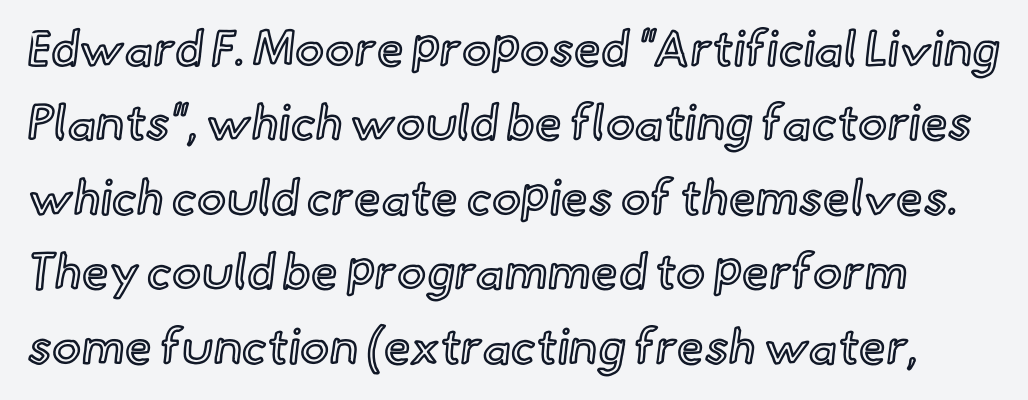
{"width": "normal", "x_height": "small", "monospaced": "no", "underline": "no", "line_spacing": "normal", "line_spacing_ratio": 1.52, "letter_spacing": "normal", "letter_spacing_em": 0.0, "glyph_px": 49}
